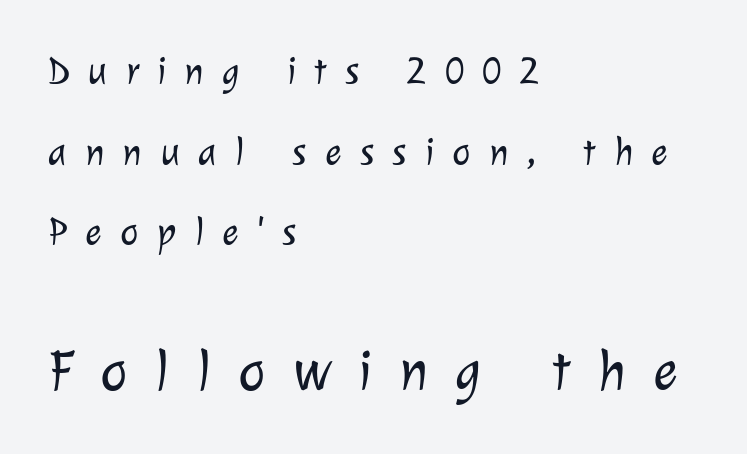
{"serif": "no", "bold": "no", "weight": "light", "width": "normal", "stroke_contrast": "low", "x_height": "medium", "monospaced": "no", "underline": "no", "align": "left", "line_spacing": "loose", "line_spacing_ratio": 2.07, "letter_spacing": "wide", "letter_spacing_em": 0.47, "larger_block": "second", "size_ratio": 1.49, "glyph_px": 58}
